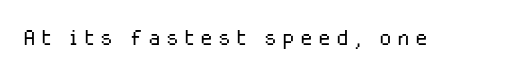
The string is rendered with underlining switched off. Weight: not bold — regular or lighter. The specimen reads as upright at a glance. Spacing verdict: proportional, widths tailored to each character.
